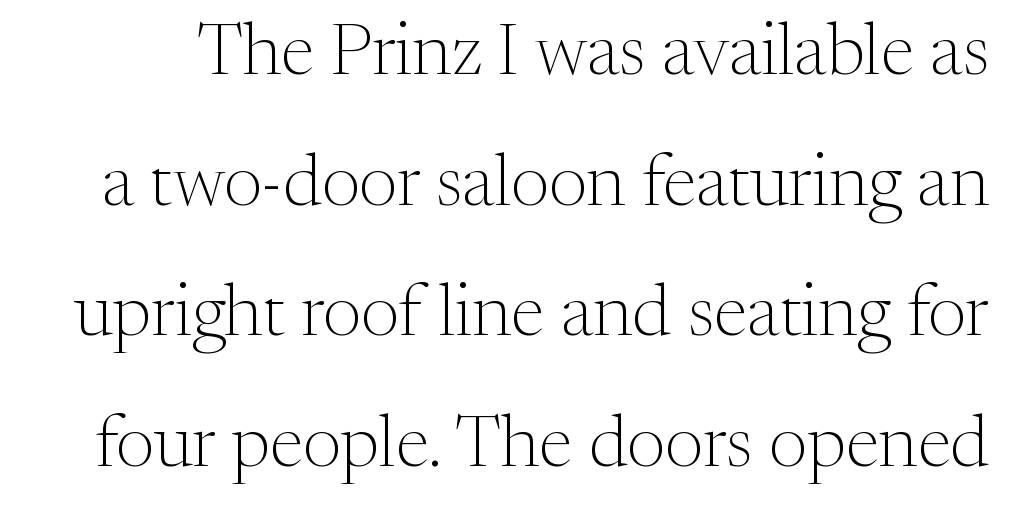
The image shows 73 px light serif type, upright; set line spacing 1.79x, normal letter spacing, not underlined; medium stroke contrast and a medium x-height.
